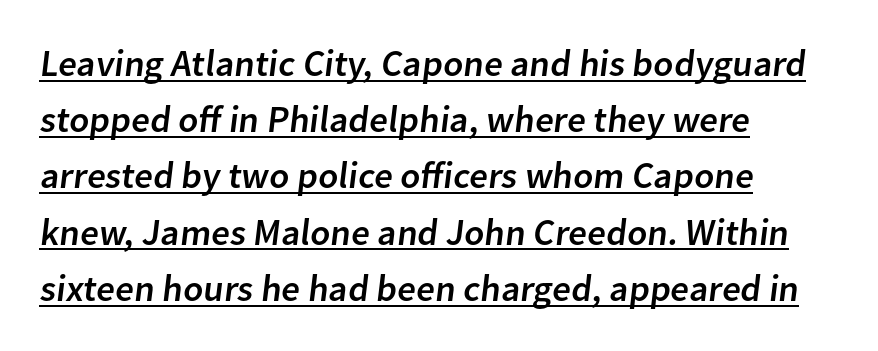
Q: Is the typeface a serif or a sans-serif typeface? A: Sans-serif.
Q: Is the text underlined? A: Yes.
Q: How is the paragraph aligned? A: Left-aligned.
Q: Is the spacing between letters normal or unusually wide? A: Normal.
Q: Is the spacing between lines tight, normal or loose? A: Normal.
Q: Width (condensed, normal, or wide)? A: Normal.
Q: Stroke contrast? A: Low.
Q: x-height? A: Medium.
Q: Monospaced? A: No.
